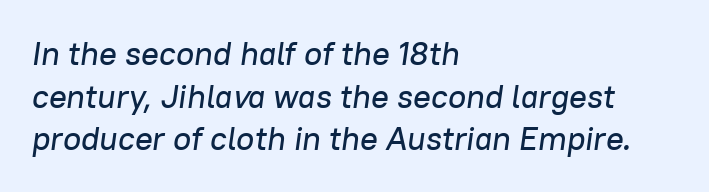
The leading is moderate, giving the passage an even texture. These lines keep a tight, regular rhythm from letter to letter. The passage shown leans; its letterforms are oblique. Is this a fixed-width face? No — the glyphs have proportional, varying widths. Honestly, there is no underline to notice here at all.
